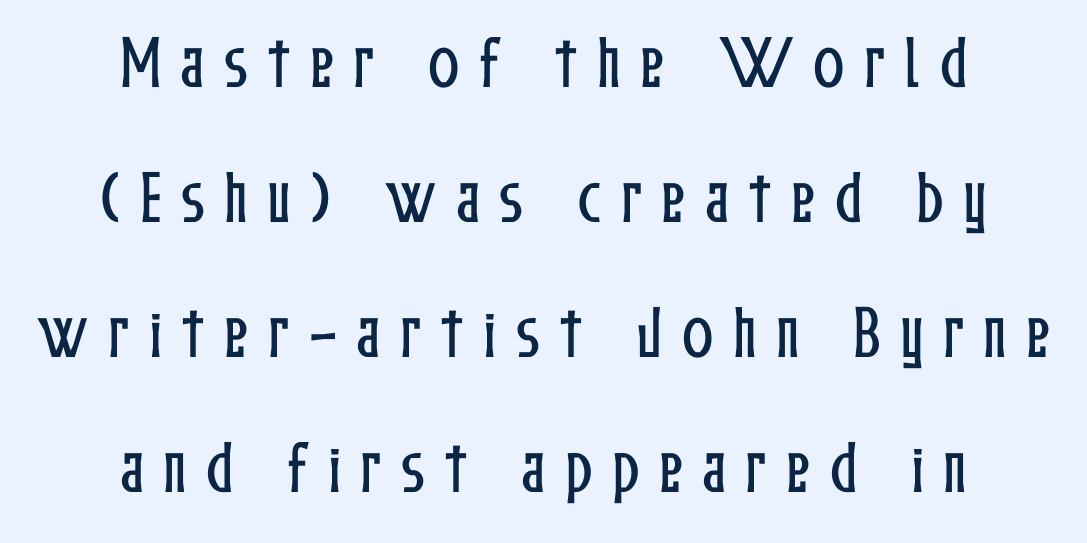
Widely set lines give the paragraph a tall, airy silhouette. Do the letters lean? They stand straight. The words here are not underlined. Visually the block forms a symmetrical silhouette, jagged on both flanks. Glyph-to-glyph distance is far greater than everyday printed text. A typesetter would call this proportional, since set widths differ per character.
